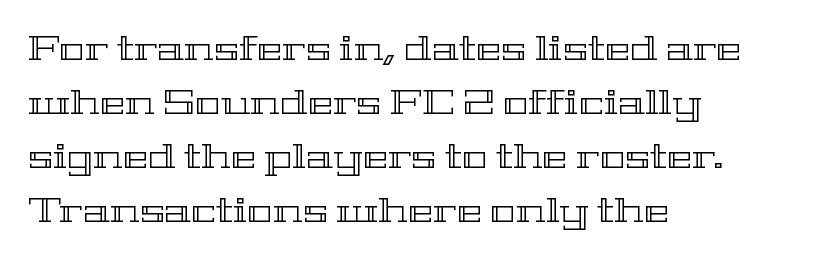
Q: Is the text italic (slanted)? A: No, it is upright.
Q: Is the text underlined? A: No.
Q: How is the paragraph aligned? A: Left-aligned.
Q: Is the spacing between letters normal or unusually wide? A: Normal.
Q: Is the spacing between lines tight, normal or loose? A: Normal.
Q: Width (condensed, normal, or wide)? A: Wide.
Q: x-height? A: Medium.
Q: Monospaced? A: No.
